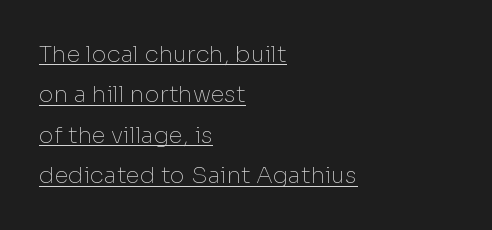
{"italic": "no", "bold": "no", "underline": "yes", "align": "left", "line_spacing_ratio": 1.76, "letter_spacing": "normal", "letter_spacing_em": 0.0, "glyph_px": 23}
